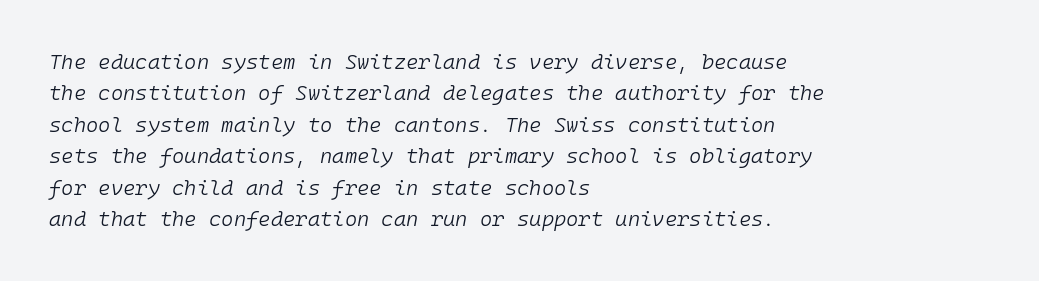
Q: Is the text bold? A: No.
Q: Is the text italic (slanted)? A: Yes, it leans right by about 10 degrees.
Q: Is the text underlined? A: No.
Q: How is the paragraph aligned? A: Left-aligned.
Q: Is the spacing between letters normal or unusually wide? A: Normal.
Q: Is the spacing between lines tight, normal or loose? A: Normal.
